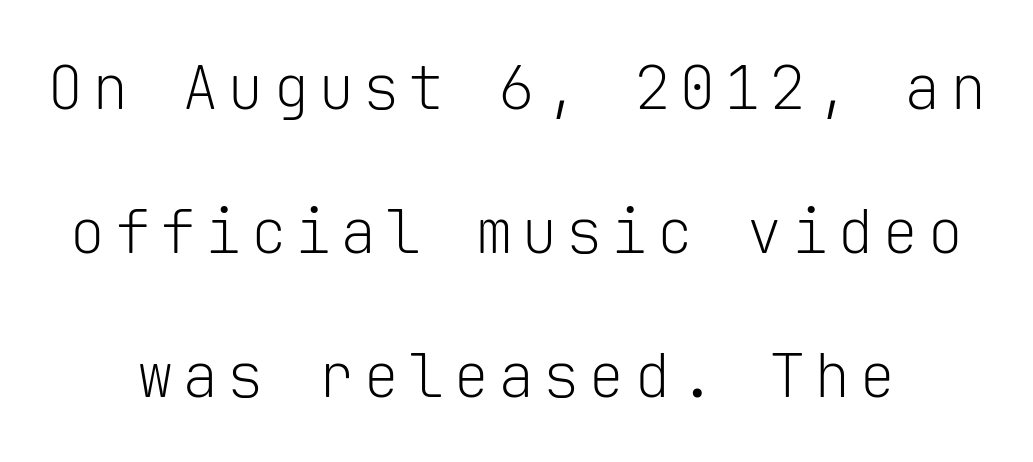
The image shows 61 px light sans-serif type, upright, monospaced; set centered, loose line spacing (2.36x), not underlined; low stroke contrast and a medium x-height.
